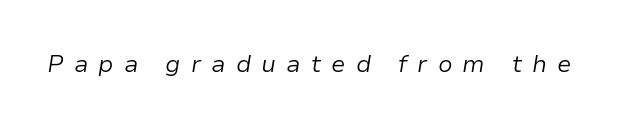
Q: Is the text bold? A: No.
Q: Is the text italic (slanted)? A: Yes, it leans right by about 9 degrees.
Q: Is the text underlined? A: No.
Q: Is the spacing between letters normal or unusually wide? A: Unusually wide.
